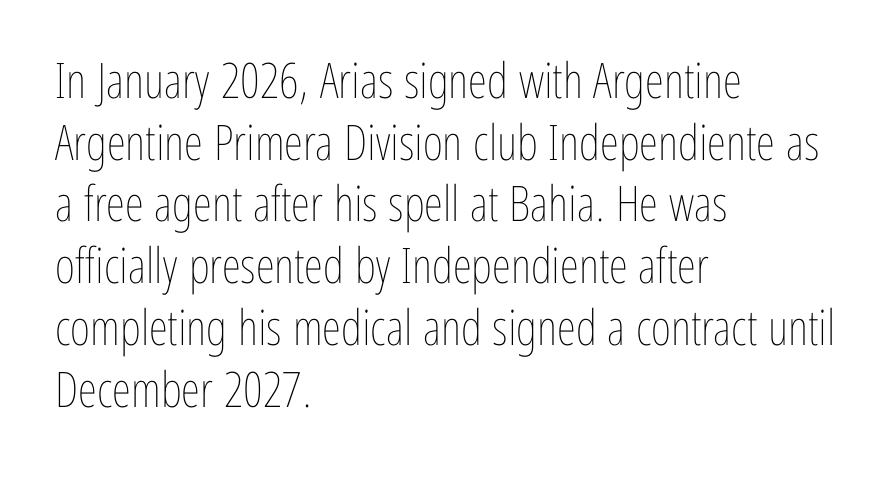
Q: Is the text bold? A: No.
Q: Is the text italic (slanted)? A: No, it is upright.
Q: Is the text underlined? A: No.
Q: How is the paragraph aligned? A: Left-aligned.
Q: Is the spacing between letters normal or unusually wide? A: Normal.
Q: Is the spacing between lines tight, normal or loose? A: Normal.
Q: Width (condensed, normal, or wide)? A: Condensed.
Q: Stroke contrast? A: Low.
Q: x-height? A: Medium.
Q: Monospaced? A: No.
